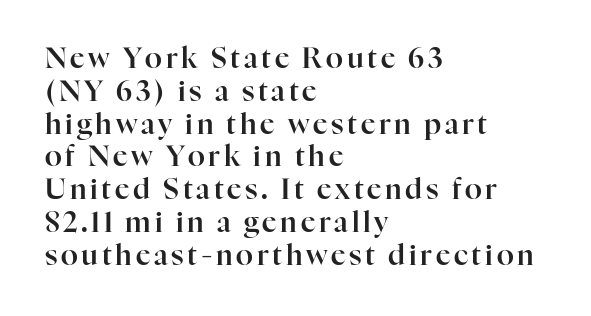
The image shows 28 px serif type, upright; set left-aligned, line spacing 1.17x, not underlined; high stroke contrast and a medium x-height.
